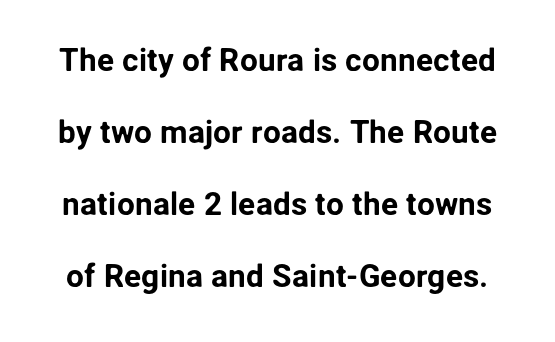
Q: Is the text italic (slanted)? A: No, it is upright.
Q: Is the typeface a serif or a sans-serif typeface? A: Sans-serif.
Q: Is the text underlined? A: No.
Q: Is the spacing between letters normal or unusually wide? A: Normal.
Q: Is the spacing between lines tight, normal or loose? A: Loose.
Q: Width (condensed, normal, or wide)? A: Normal.
Q: Stroke contrast? A: Low.
Q: x-height? A: Medium.
Q: Monospaced? A: No.
